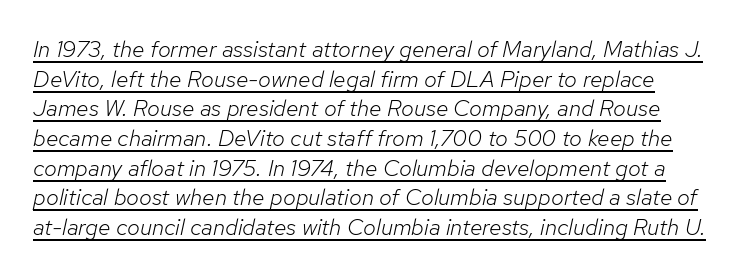
Q: Is the text bold? A: No.
Q: Is the text italic (slanted)? A: Yes, it leans right by about 12 degrees.
Q: Is the text underlined? A: Yes.
Q: Is the spacing between letters normal or unusually wide? A: Normal.
Q: Is the spacing between lines tight, normal or loose? A: Normal.
